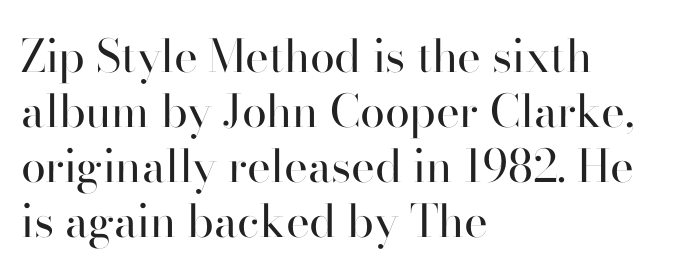
Check where the strokes stop: nothing finishes them off — pure sans. The paragraph has a hard left edge and a soft right edge. Is there any slant? The stems are plumb. Does extra space separate the letters? No, they use regular spacing. The glyphs are unaccompanied by any horizontal stroke below them. You could not count columns in this text — the font is proportionally spaced.
